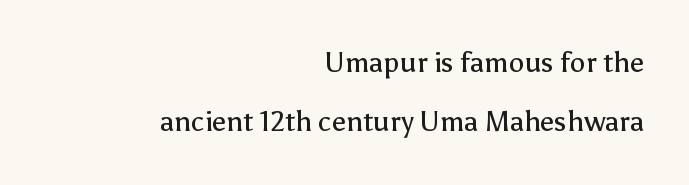
The lines are spread far apart with generous leading. The font is comparable to plain body text, perhaps lighter. In terms of letterform style, serifs are entirely absent. Teacher's note: observe the even right margin — that is flush-right alignment. Descenders are the only things crossing below the line. The letters stand upright; this is a roman face.
